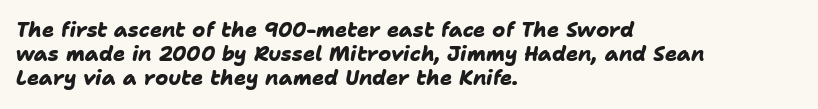
Q: Is the text bold? A: Yes.
Q: Is the text underlined? A: No.
Q: How is the paragraph aligned? A: Left-aligned.
Q: Is the spacing between letters normal or unusually wide? A: Normal.
